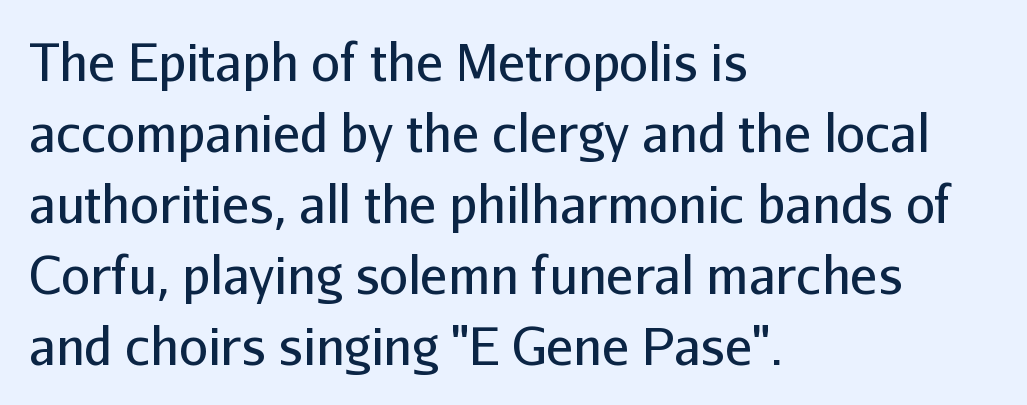
{"serif": "no", "italic": "no", "bold": "no", "weight": "regular", "width": "normal", "stroke_contrast": "low", "x_height": "medium", "monospaced": "no", "underline": "no", "align": "left", "line_spacing": "normal", "line_spacing_ratio": 1.39, "letter_spacing": "normal", "letter_spacing_em": 0.0, "glyph_px": 51}
